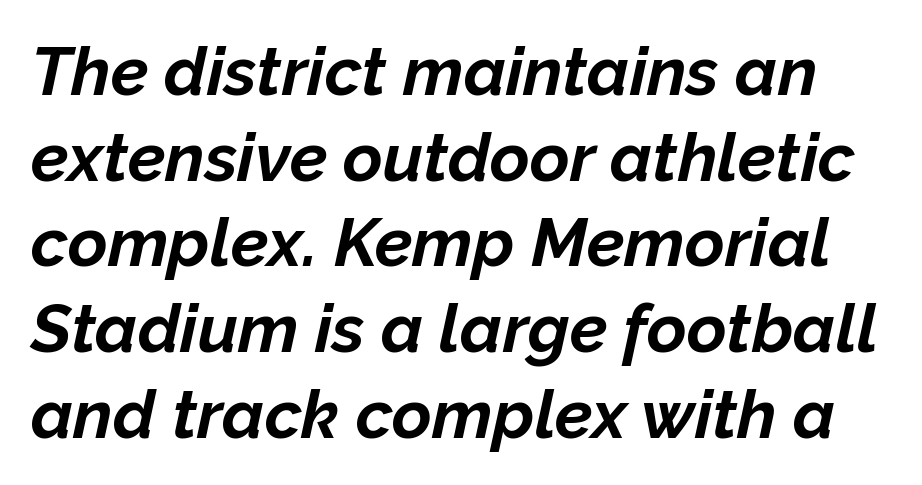
Q: Is the text bold? A: Yes.
Q: Is the text italic (slanted)? A: Yes, it leans right by about 12 degrees.
Q: Is the text underlined? A: No.
Q: Is the spacing between letters normal or unusually wide? A: Normal.
Q: Is the spacing between lines tight, normal or loose? A: Normal.
Q: Width (condensed, normal, or wide)? A: Normal.
Q: Stroke contrast? A: Low.
Q: x-height? A: Medium.
Q: Monospaced? A: No.
